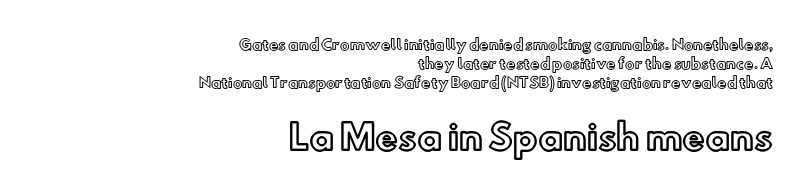
{"italic": "no", "width": "normal", "x_height": "small", "monospaced": "no", "underline": "no", "align": "right", "line_spacing": "normal", "line_spacing_ratio": 1.35, "letter_spacing": "normal", "letter_spacing_em": 0.0, "larger_block": "second", "size_ratio": 2.43, "glyph_px": 34}
